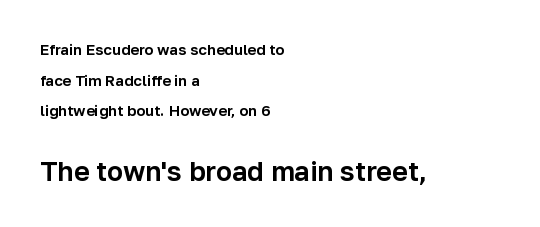
Q: Is the text italic (slanted)? A: No, it is upright.
Q: Is the text underlined? A: No.
Q: How is the paragraph aligned? A: Left-aligned.
Q: Is the spacing between letters normal or unusually wide? A: Normal.
Q: Is the spacing between lines tight, normal or loose? A: Loose.
Q: Which block of text is set in a larger size, the first (top) or the second (bottom)? A: The second (bottom) one.
